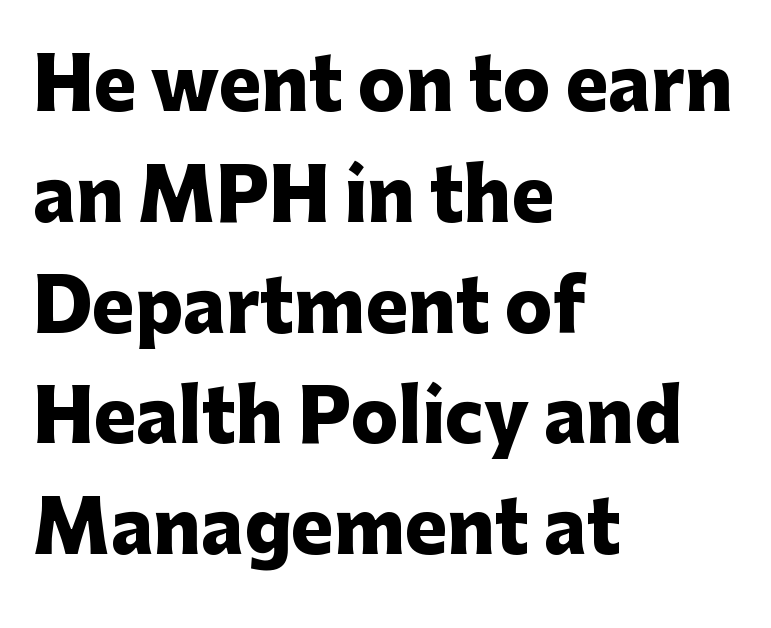
{"serif": "no", "italic": "no", "bold": "yes", "weight": "heavy", "width": "normal", "stroke_contrast": "low", "x_height": "medium", "monospaced": "no", "underline": "no", "align": "left", "line_spacing": "normal", "line_spacing_ratio": 1.56, "letter_spacing": "normal", "letter_spacing_em": 0.0, "glyph_px": 71}
